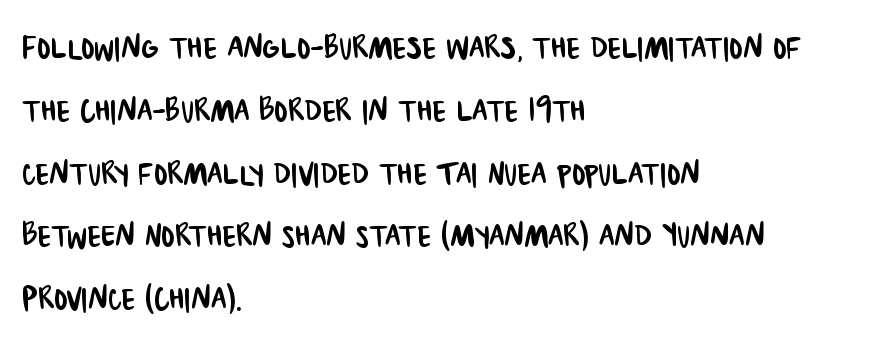
The block of text has a typical density, with ordinary space between rows. No extra tracking has been applied to these lines. The rendering shows plain stroke endings on the letterforms — a sans-serif design. Here the designer chose a conventional face with non-uniform glyph widths. No word sits above an underline.
